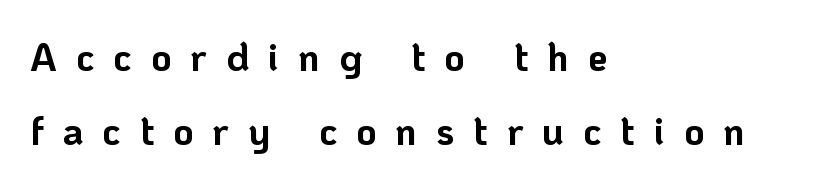
{"serif": "no", "italic": "no", "bold": "yes", "weight": "bold", "width": "normal", "stroke_contrast": "low", "x_height": "medium", "monospaced": "no", "underline": "no", "align": "left", "line_spacing": "loose", "line_spacing_ratio": 1.91, "letter_spacing": "wide", "letter_spacing_em": 0.49, "glyph_px": 39}
